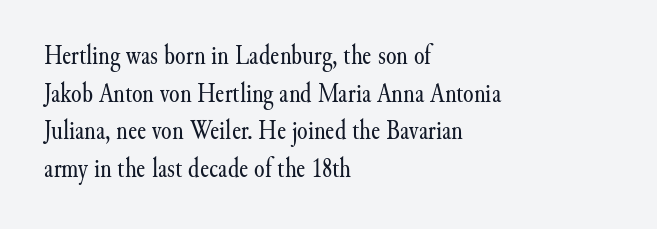
Notice how the stems are strictly vertical — no italics here. A bare baseline throughout the passage. Inter-character spacing is left at the font's built-in metrics. Vertical spacing — default. The ragged edge is on the right, which tells us the setting is flush left. The font sits on the lighter half of the weight spectrum, regular included.
